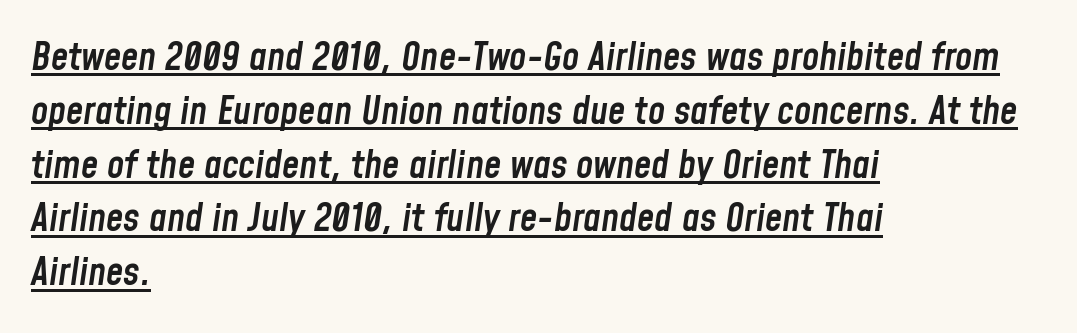
Q: Is the text bold? A: Semi-bold.
Q: Is the text italic (slanted)? A: Yes, it leans right by about 8 degrees.
Q: Is the text underlined? A: Yes.
Q: How is the paragraph aligned? A: Left-aligned.
Q: Is the spacing between letters normal or unusually wide? A: Normal.
Q: Is the spacing between lines tight, normal or loose? A: Normal.
Q: Width (condensed, normal, or wide)? A: Condensed.
Q: Stroke contrast? A: Low.
Q: x-height? A: Medium.
Q: Monospaced? A: No.
